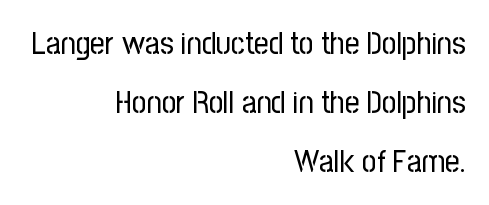
Tall strokes in this sample are plumb rather than angled. Teacher's note: observe the even right margin — that is flush-right alignment. A light-to-regular cut is what we see here. Observe the absence of serifs on each vertical stroke in this sample.
